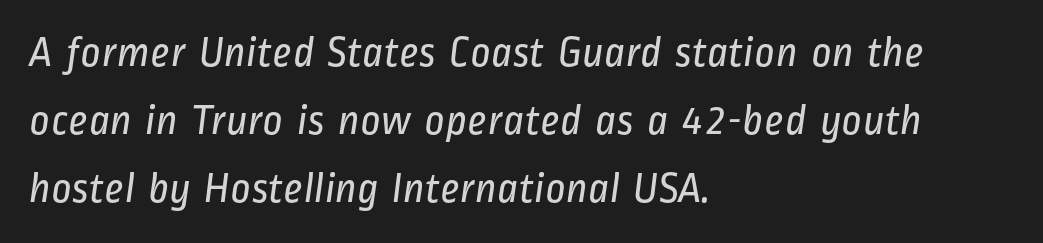
Q: Is the text bold? A: No.
Q: Is the typeface a serif or a sans-serif typeface? A: Sans-serif.
Q: Is the text underlined? A: No.
Q: How is the paragraph aligned? A: Left-aligned.
Q: Is the spacing between letters normal or unusually wide? A: Normal.
Q: Is the spacing between lines tight, normal or loose? A: Normal.
Q: Width (condensed, normal, or wide)? A: Condensed.
Q: Stroke contrast? A: Low.
Q: x-height? A: Medium.
Q: Monospaced? A: No.
